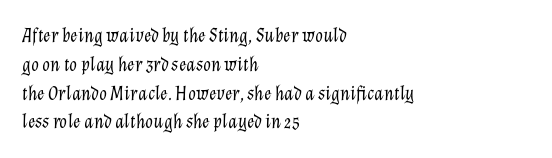
The image shows 20 px text type, italic (leaning right); set left-aligned, normal line spacing (1.44x), normal letter spacing, not underlined.
